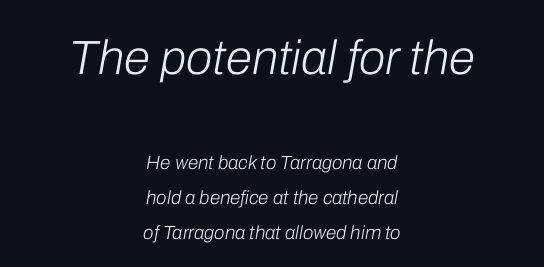
{"italic": "yes", "lean": "right", "slant_degrees": 10, "bold": "no", "weight": "light", "width": "normal", "stroke_contrast": "low", "x_height": "medium", "monospaced": "no", "underline": "no", "align": "center", "line_spacing_ratio": 1.84, "letter_spacing": "normal", "letter_spacing_em": 0.0, "larger_block": "first", "size_ratio": 2.53, "glyph_px": 48}
